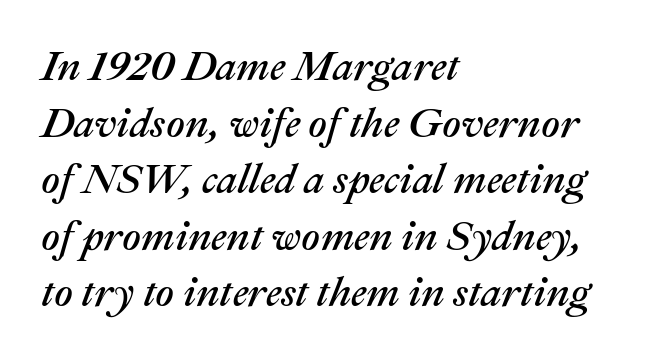
The image shows 41 px text type, italic (leaning right); set left-aligned, normal line spacing (1.38x), normal letter spacing, not underlined; medium stroke contrast and a medium x-height.
